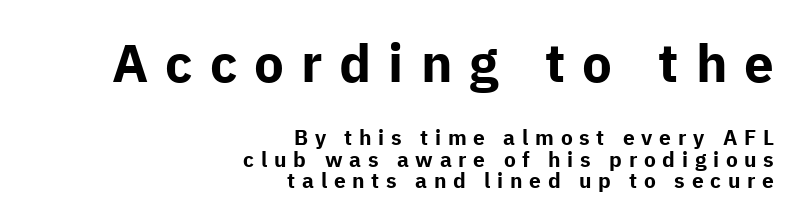
The lines are packed closely together with very little leading. Only glyphs here, with clear space below each row. This sample has the flowing, uneven cadence of proportional lettering. If you drew a line through each stem, it would be perfectly vertical. These two chunks differ in scale, with the top chunk taking the larger measure.
